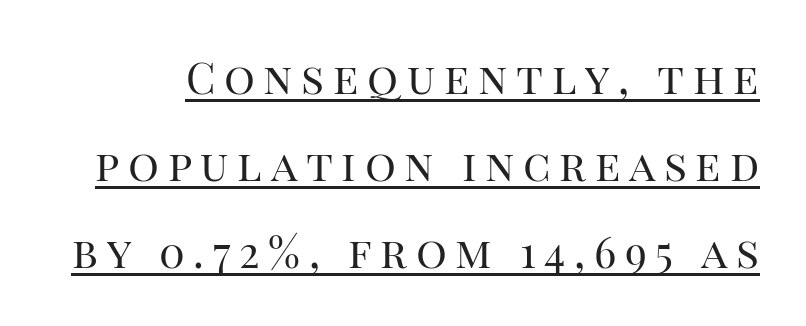
{"serif": "yes", "italic": "no", "bold": "no", "weight": "regular", "width": "normal", "stroke_contrast": "high", "x_height": "large", "monospaced": "no", "underline": "yes", "line_spacing": "loose", "line_spacing_ratio": 2.02, "letter_spacing": "wide", "letter_spacing_em": 0.2, "glyph_px": 43}
